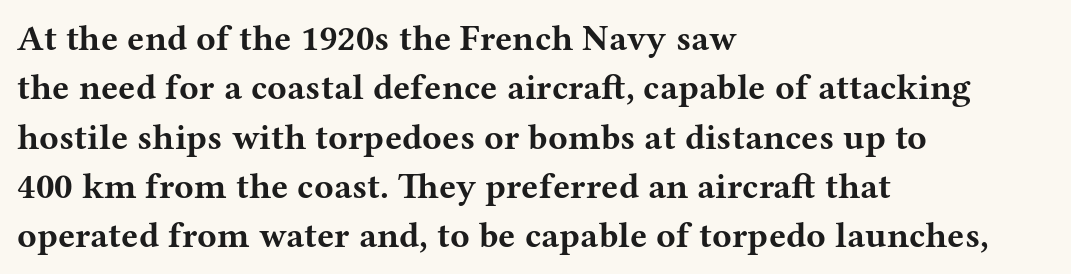
The image shows 36 px bold, wide serif type, upright; set left-aligned, normal line spacing (1.37x), normal letter spacing, not underlined; medium stroke contrast and a medium x-height.
